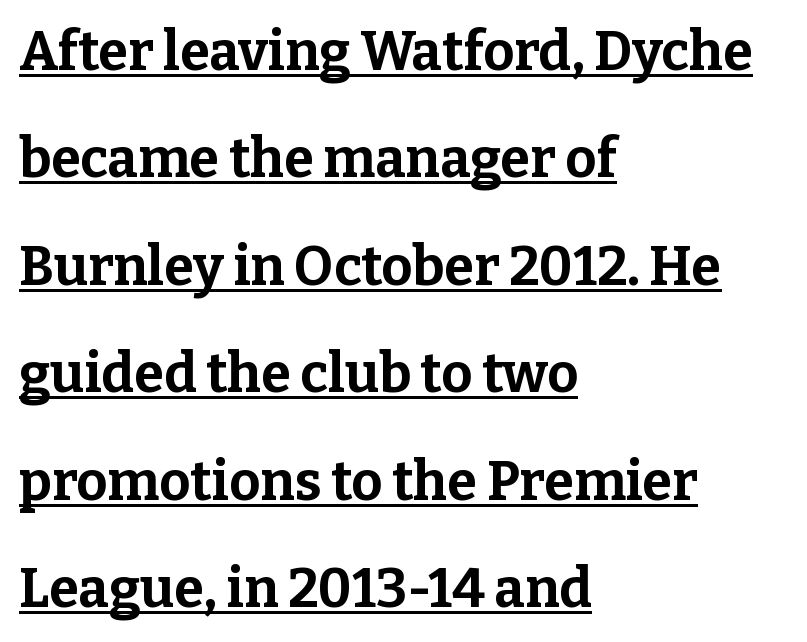
The passage is arranged the way most books set body copy — flush left. The lines are spread far apart with generous leading. In terms of posture, this sample is upright. Yep, those are serifs on the letters. The typesetter has applied underlining to the passage shown. Emphasis by weight is at full strength: bold.
